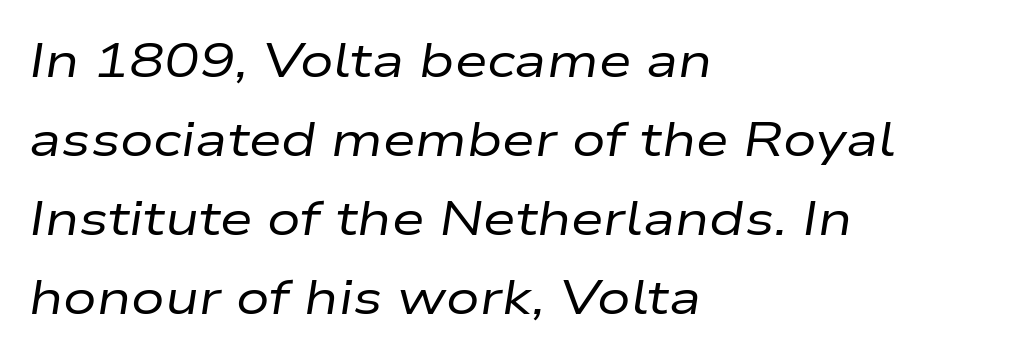
{"italic": "yes", "lean": "right", "slant_degrees": 9, "bold": "no", "weight": "regular", "width": "wide", "stroke_contrast": "low", "x_height": "medium", "monospaced": "no", "underline": "no", "align": "left", "line_spacing": "normal", "line_spacing_ratio": 1.68, "letter_spacing": "normal", "letter_spacing_em": 0.0, "glyph_px": 47}
